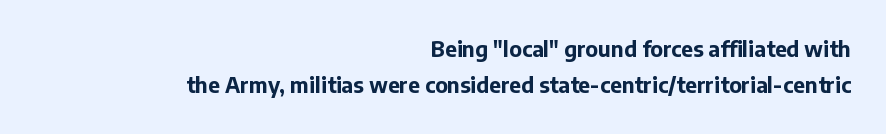
{"italic": "no", "bold": "yes", "underline": "no", "align": "right", "line_spacing_ratio": 1.72, "letter_spacing": "normal", "letter_spacing_em": 0.0, "glyph_px": 21}
